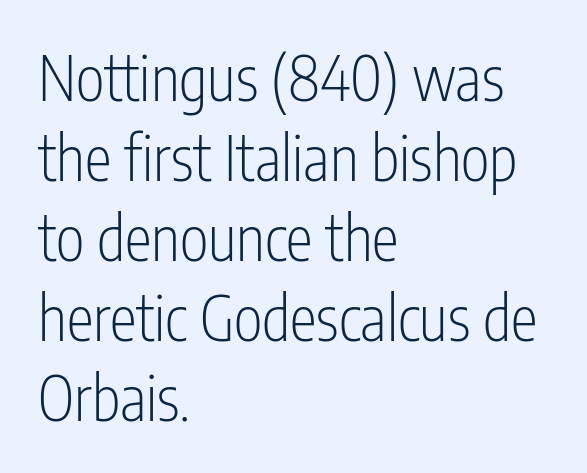
Q: Is the text bold? A: No.
Q: Is the text italic (slanted)? A: No, it is upright.
Q: Is the typeface a serif or a sans-serif typeface? A: Sans-serif.
Q: Is the text underlined? A: No.
Q: How is the paragraph aligned? A: Left-aligned.
Q: Is the spacing between letters normal or unusually wide? A: Normal.
Q: Is the spacing between lines tight, normal or loose? A: Normal.
Q: Width (condensed, normal, or wide)? A: Condensed.
Q: Stroke contrast? A: Low.
Q: x-height? A: Medium.
Q: Monospaced? A: No.
